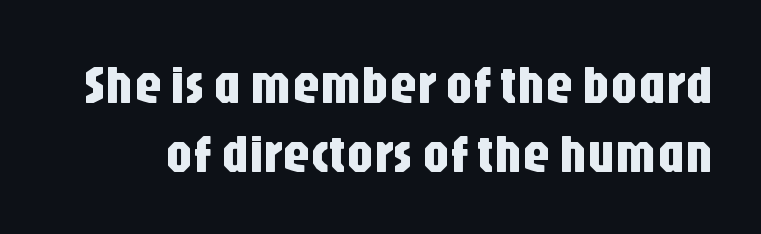
Q: Is the text italic (slanted)? A: No, it is upright.
Q: Is the typeface a serif or a sans-serif typeface? A: Sans-serif.
Q: Is the text underlined? A: No.
Q: Is the spacing between letters normal or unusually wide? A: Normal.
Q: Is the spacing between lines tight, normal or loose? A: Normal.
Q: Width (condensed, normal, or wide)? A: Condensed.
Q: Stroke contrast? A: Low.
Q: x-height? A: Large.
Q: Monospaced? A: No.
